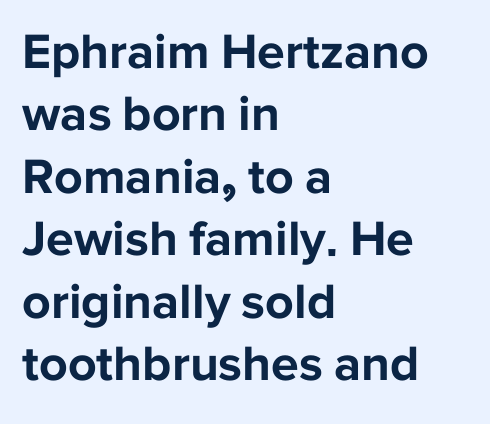
The image shows 50 px bold sans-serif type, upright; set left-aligned, normal line spacing (1.25x), normal letter spacing, not underlined; low stroke contrast and a medium x-height.
